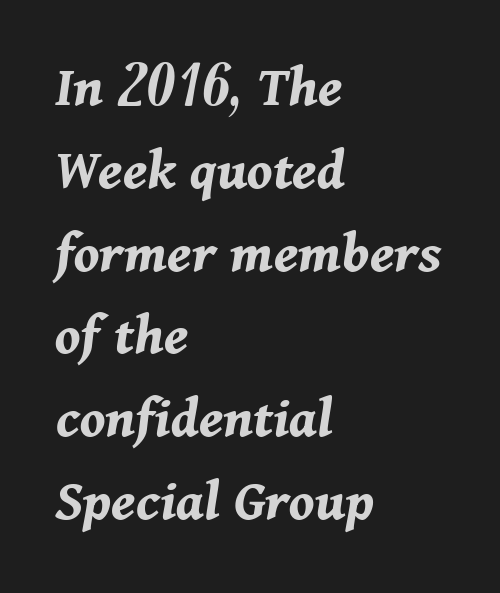
{"italic": "yes", "lean": "right", "slant_degrees": 11, "bold": "yes", "weight": "bold", "width": "normal", "stroke_contrast": "medium", "x_height": "medium", "monospaced": "no", "underline": "no", "align": "left", "line_spacing": "normal", "line_spacing_ratio": 1.38, "letter_spacing": "normal", "letter_spacing_em": 0.0, "glyph_px": 60}
